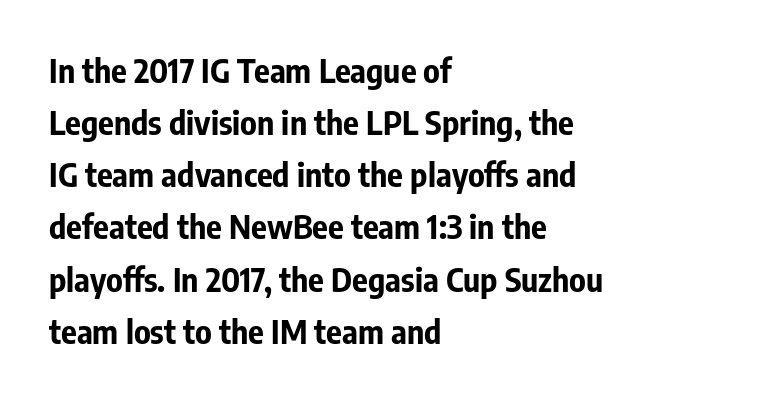
Bare-footed words on every line. Letterform terminals end flat and unadorned throughout the passage. The vertical gap from one line to the next is medium. The paragraph has a hard left edge and a soft right edge.
